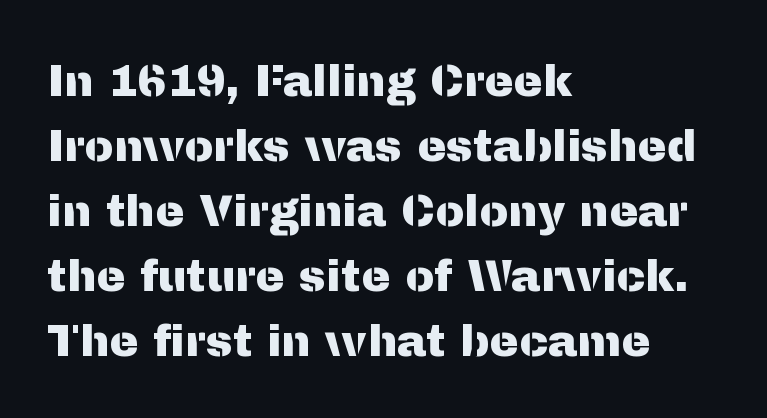
Q: Is the text italic (slanted)? A: No, it is upright.
Q: Is the typeface a serif or a sans-serif typeface? A: Sans-serif.
Q: Is the text underlined? A: No.
Q: How is the paragraph aligned? A: Left-aligned.
Q: Is the spacing between letters normal or unusually wide? A: Normal.
Q: Is the spacing between lines tight, normal or loose? A: Normal.
Q: Width (condensed, normal, or wide)? A: Normal.
Q: Stroke contrast? A: Medium.
Q: x-height? A: Medium.
Q: Monospaced? A: No.
